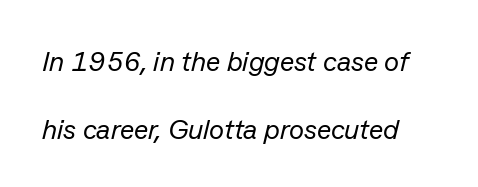
The image shows 28 px regular-weight type, italic (leaning right); set loose line spacing (2.42x), normal letter spacing, not underlined; low stroke contrast and a medium x-height.
